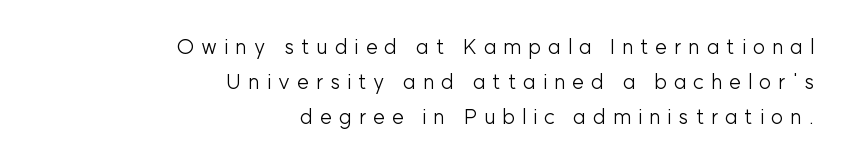
This is the regular roman posture of the typeface. Regarding leading, the lines here are spaced in the standard way. Stroke thickness stays within the range of a standard reading face or lighter. Horizontally, the lines are justified to the trailing edge only.
